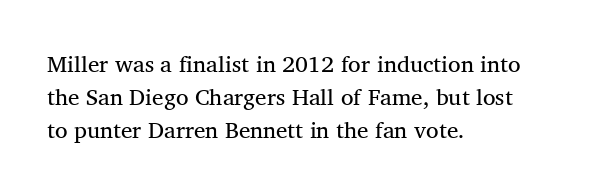
The image shows 23 px text type, upright; set left-aligned, normal line spacing (1.43x), normal letter spacing, not underlined.
